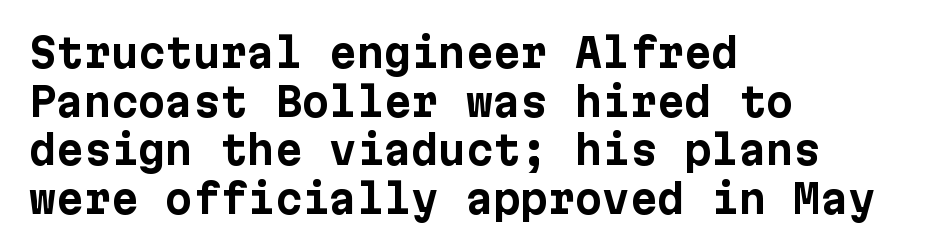
{"serif": "no", "italic": "no", "bold": "yes", "weight": "bold", "width": "normal", "stroke_contrast": "low", "x_height": "medium", "underline": "no", "align": "left", "line_spacing": "normal", "line_spacing_ratio": 1.25, "letter_spacing": "normal", "letter_spacing_em": 0.0, "glyph_px": 39}
